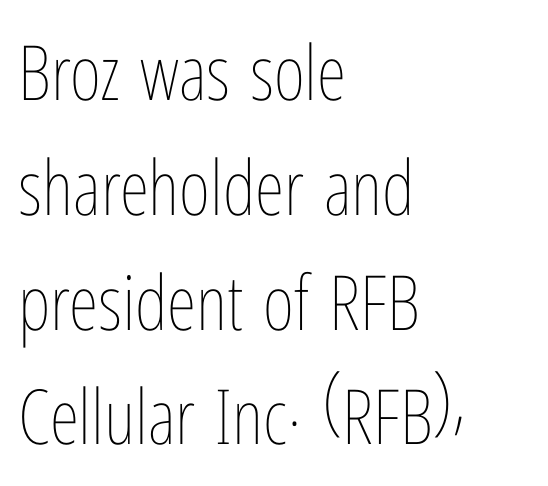
The letters stand upright; this is a roman face. Bold? No — there's no thickening of the strokes. The rendering anchors every line to the left-hand side. The strip under each line holds only bare page. Quick note: interline space is typical.
